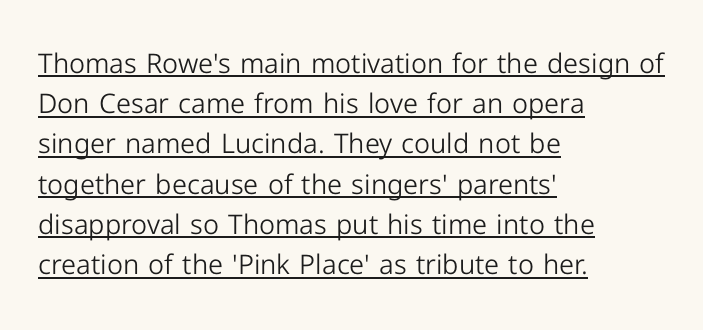
Q: Is the text bold? A: No.
Q: Is the text italic (slanted)? A: No, it is upright.
Q: Is the text underlined? A: Yes.
Q: How is the paragraph aligned? A: Left-aligned.
Q: Is the spacing between letters normal or unusually wide? A: Normal.
Q: Is the spacing between lines tight, normal or loose? A: Normal.
